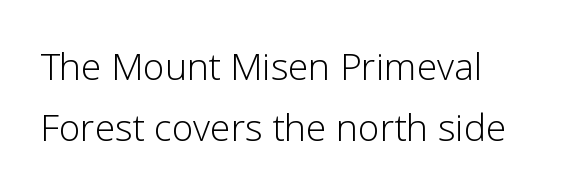
This rendering features lettering with no underline. Is there much room between lines? A standard amount, neither cramped nor airy. No extra ink here — the face is not bold. Observe the ordinary spacing: letters are neighbours, not strangers.
